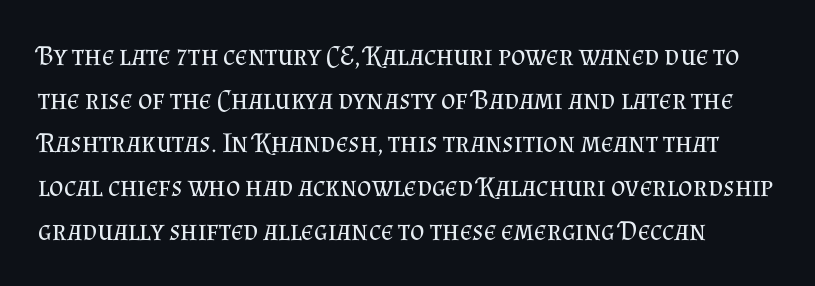
Quick note: underline off. Varying glyph widths throughout — classic text-font behaviour. The passage shown is typeset with a serif family. Every stem runs plumb, perpendicular to the baseline. The font is comparable to plain body text, perhaps lighter. The type is set solid horizontally, with unmodified tracking.
